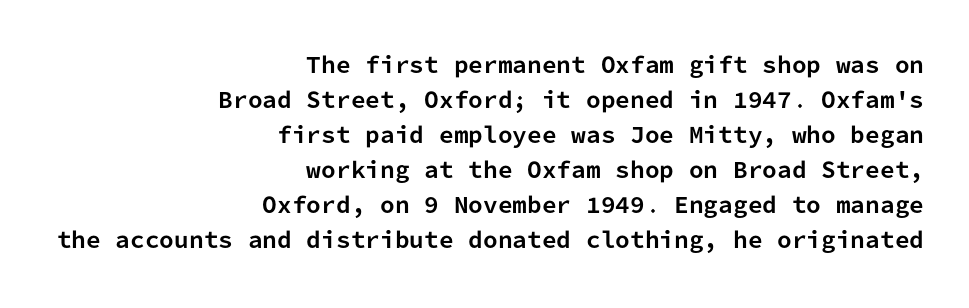
{"italic": "no", "bold": "yes", "underline": "no", "align": "right", "line_spacing": "normal", "line_spacing_ratio": 1.67, "letter_spacing": "normal", "letter_spacing_em": 0.0, "glyph_px": 21}
